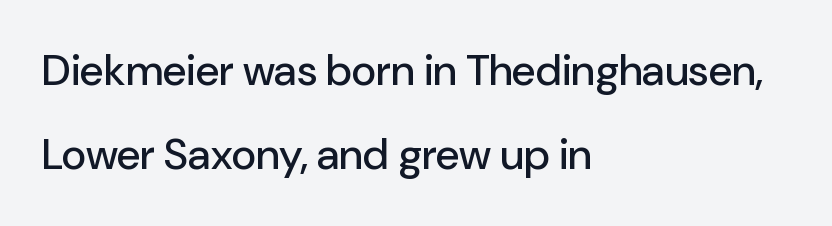
Q: Is the text italic (slanted)? A: No, it is upright.
Q: Is the typeface a serif or a sans-serif typeface? A: Sans-serif.
Q: Is the text underlined? A: No.
Q: How is the paragraph aligned? A: Left-aligned.
Q: Is the spacing between letters normal or unusually wide? A: Normal.
Q: Is the spacing between lines tight, normal or loose? A: Loose.
Q: Width (condensed, normal, or wide)? A: Normal.
Q: Stroke contrast? A: Low.
Q: x-height? A: Medium.
Q: Monospaced? A: No.
